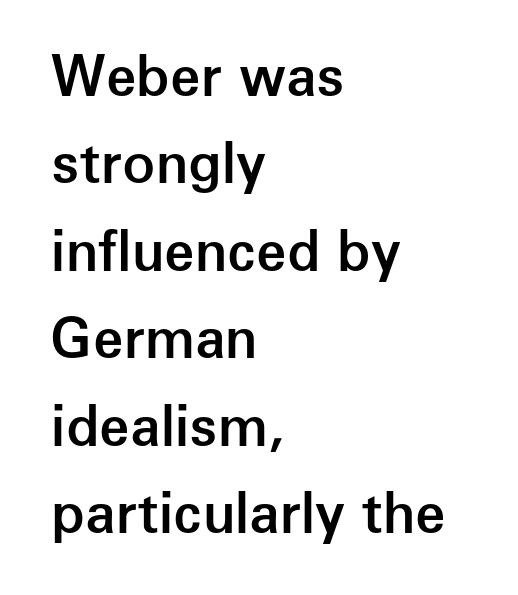
Whoever set this chose a conventional vertical rhythm. Descenders are the only things crossing below the line. The line texture is even and compact thanks to regular tracking. Style check: upright. The glyphs have the mass of a demibold cut, below bold. These lines are composed in type without serifs.
